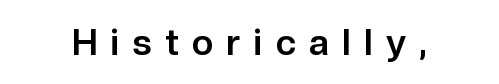
{"serif": "no", "italic": "no", "bold": "yes", "weight": "bold", "width": "normal", "stroke_contrast": "low", "x_height": "medium", "monospaced": "no", "underline": "no", "letter_spacing": "wide", "letter_spacing_em": 0.38, "glyph_px": 36}
